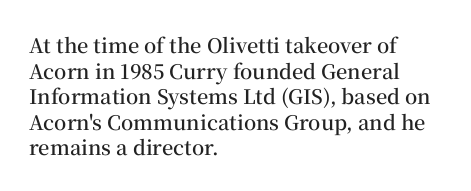
The image shows 20 px text type, upright; set left-aligned, normal line spacing (1.28x), normal letter spacing, not underlined.
